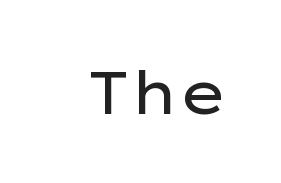
{"serif": "no", "italic": "no", "bold": "no", "weight": "regular", "width": "wide", "stroke_contrast": "low", "x_height": "medium", "monospaced": "no", "underline": "no", "letter_spacing": "normal", "letter_spacing_em": 0.0, "glyph_px": 60}
